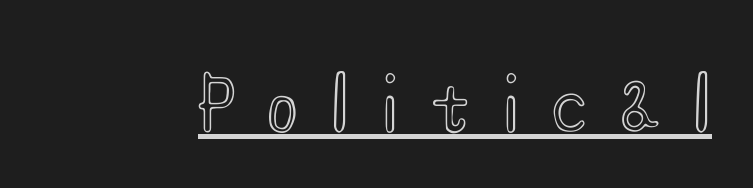
Beneath each row of characters lies a ruled line. These lines have a slow, spaced-out rhythm from letter to letter. The specimen reads as upright at a glance. These lines are rendered in a variable-pitch font.
